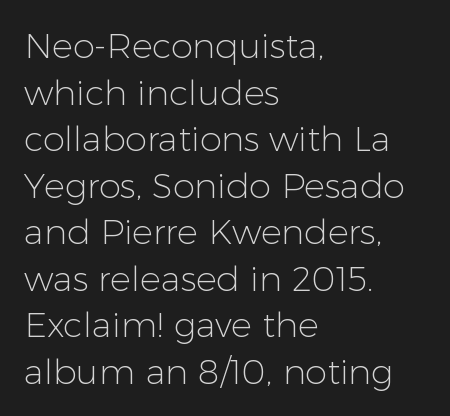
The image shows 35 px light sans-serif type, upright; set left-aligned, normal line spacing (1.33x), normal letter spacing, not underlined; low stroke contrast and a medium x-height.
